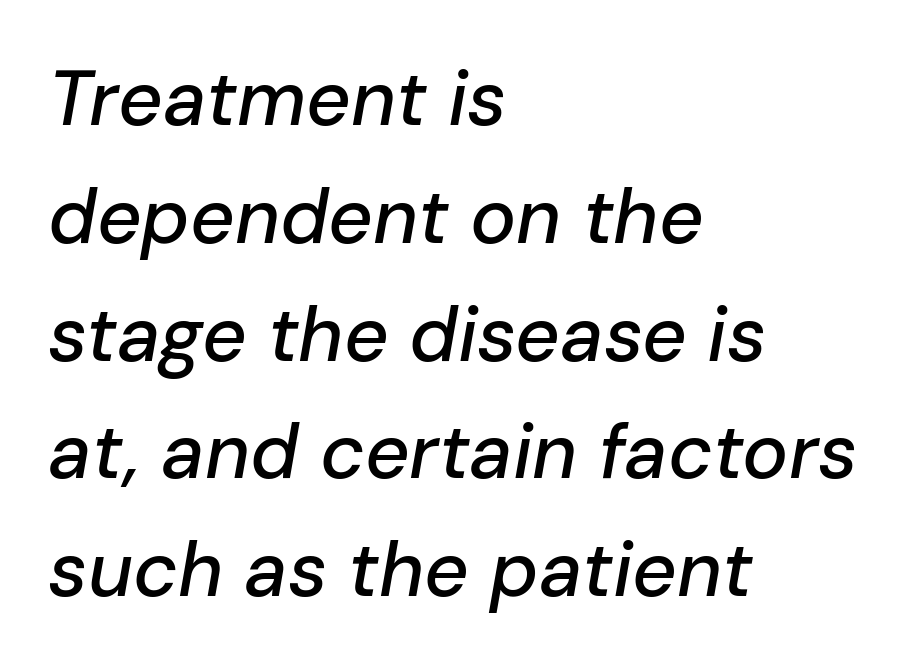
Q: Is the text italic (slanted)? A: Yes, it leans right by about 10 degrees.
Q: Is the text underlined? A: No.
Q: How is the paragraph aligned? A: Left-aligned.
Q: Is the spacing between letters normal or unusually wide? A: Normal.
Q: Is the spacing between lines tight, normal or loose? A: Normal.
Q: Width (condensed, normal, or wide)? A: Normal.
Q: Stroke contrast? A: Low.
Q: x-height? A: Medium.
Q: Monospaced? A: No.
